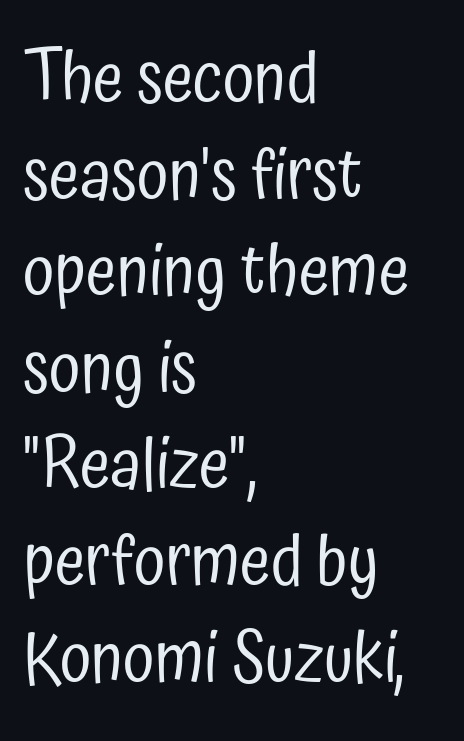
The image shows 70 px regular-weight, condensed sans-serif type, upright; set left-aligned, normal line spacing (1.38x), normal letter spacing, not underlined; low stroke contrast and a medium x-height.
